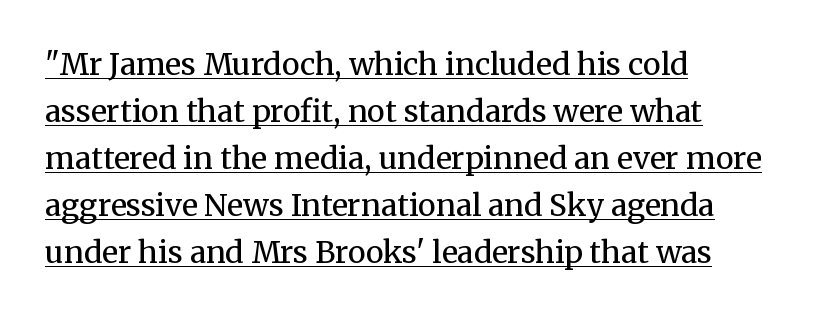
The image shows 30 px regular-weight serif type, upright; set left-aligned, normal line spacing (1.57x), normal letter spacing, underlined; medium stroke contrast and a medium x-height.
